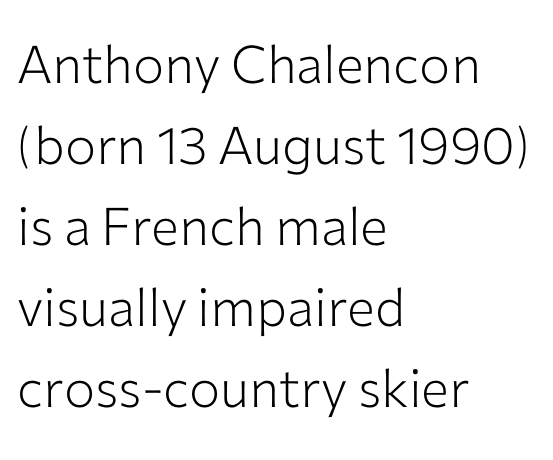
Q: Is the text bold? A: No.
Q: Is the text italic (slanted)? A: No, it is upright.
Q: Is the typeface a serif or a sans-serif typeface? A: Sans-serif.
Q: Is the text underlined? A: No.
Q: How is the paragraph aligned? A: Left-aligned.
Q: Is the spacing between letters normal or unusually wide? A: Normal.
Q: Is the spacing between lines tight, normal or loose? A: Normal.
Q: Width (condensed, normal, or wide)? A: Normal.
Q: Stroke contrast? A: Low.
Q: x-height? A: Medium.
Q: Monospaced? A: No.
